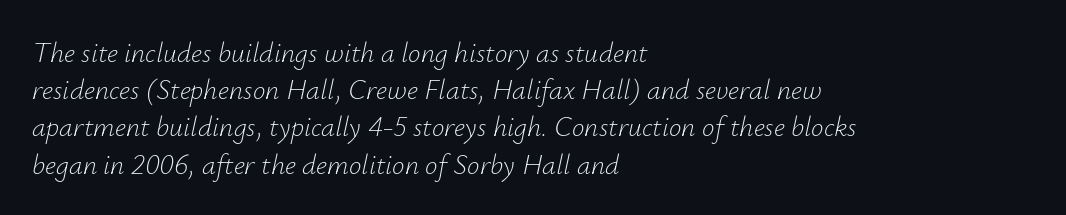
Q: Is the text bold? A: No.
Q: Is the text italic (slanted)? A: Yes, it leans right by about 12 degrees.
Q: Is the text underlined? A: No.
Q: How is the paragraph aligned? A: Left-aligned.
Q: Is the spacing between letters normal or unusually wide? A: Normal.
Q: Is the spacing between lines tight, normal or loose? A: Normal.
Q: Width (condensed, normal, or wide)? A: Normal.
Q: Stroke contrast? A: Low.
Q: x-height? A: Small.
Q: Monospaced? A: No.
